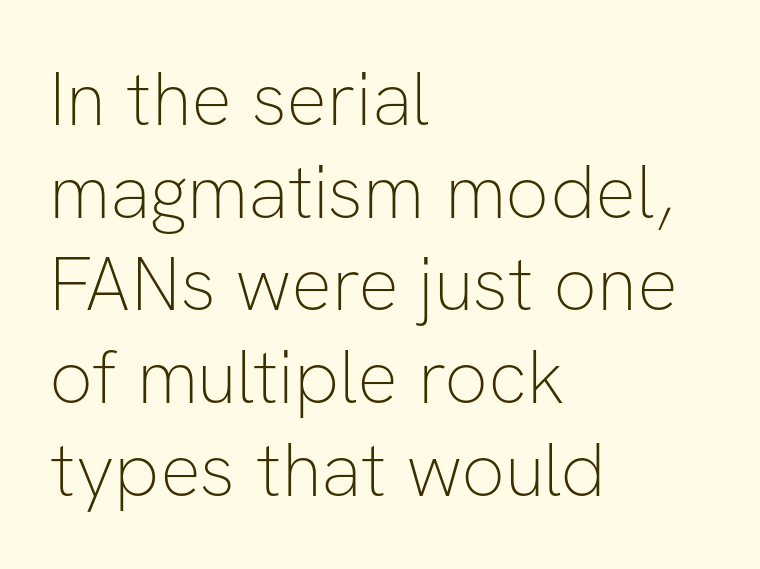
The image shows 76 px thin sans-serif type, upright; set left-aligned, line spacing 1.22x, normal letter spacing, not underlined; low stroke contrast and a medium x-height.
